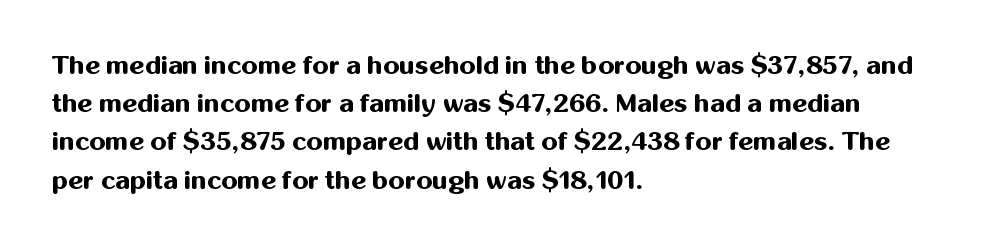
The image shows 26 px bold type, upright; set left-aligned, normal line spacing (1.47x), normal letter spacing, not underlined.
